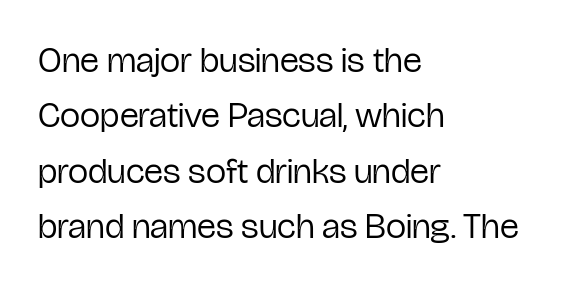
{"serif": "no", "italic": "no", "bold": "no", "weight": "regular", "width": "condensed", "stroke_contrast": "low", "x_height": "medium", "monospaced": "no", "underline": "no", "align": "left", "line_spacing": "normal", "line_spacing_ratio": 1.54, "letter_spacing": "normal", "letter_spacing_em": 0.0, "glyph_px": 36}
